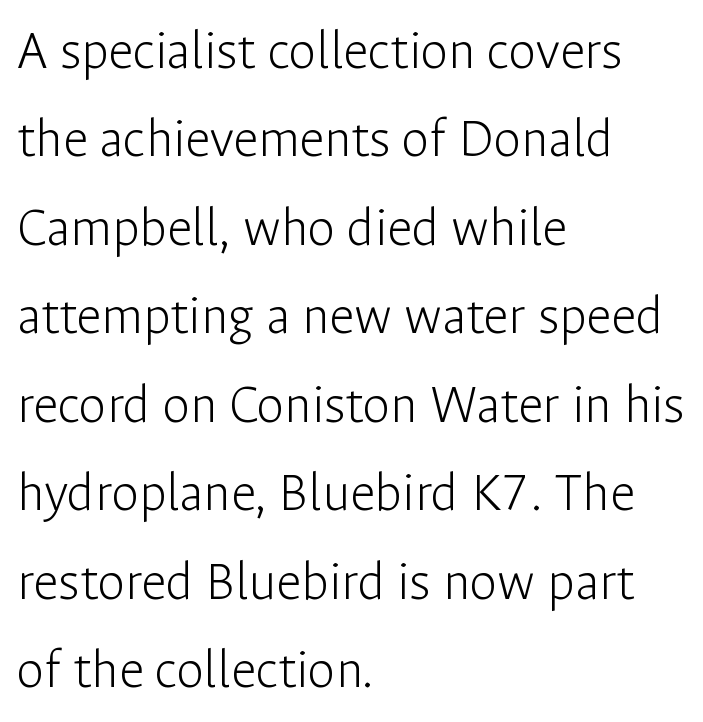
Q: Is the text bold? A: No.
Q: Is the text italic (slanted)? A: No, it is upright.
Q: Is the typeface a serif or a sans-serif typeface? A: Sans-serif.
Q: Is the text underlined? A: No.
Q: How is the paragraph aligned? A: Left-aligned.
Q: Is the spacing between letters normal or unusually wide? A: Normal.
Q: Is the spacing between lines tight, normal or loose? A: Normal.
Q: Width (condensed, normal, or wide)? A: Normal.
Q: Stroke contrast? A: Low.
Q: x-height? A: Medium.
Q: Monospaced? A: No.
